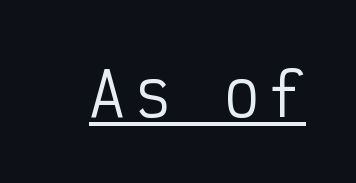
The image shows 60 px regular-weight, condensed sans-serif type, upright, monospaced; set underlined; low stroke contrast and a medium x-height.
